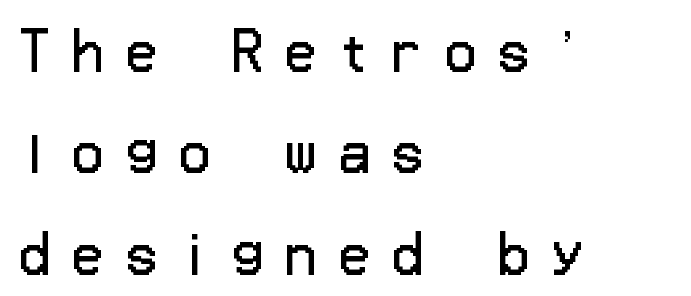
{"serif": "no", "italic": "no", "bold": "no", "weight": "regular", "width": "normal", "stroke_contrast": "low", "x_height": "medium", "underline": "no", "align": "left", "line_spacing": "loose", "line_spacing_ratio": 1.99, "letter_spacing": "wide", "letter_spacing_em": 0.44, "glyph_px": 51}
